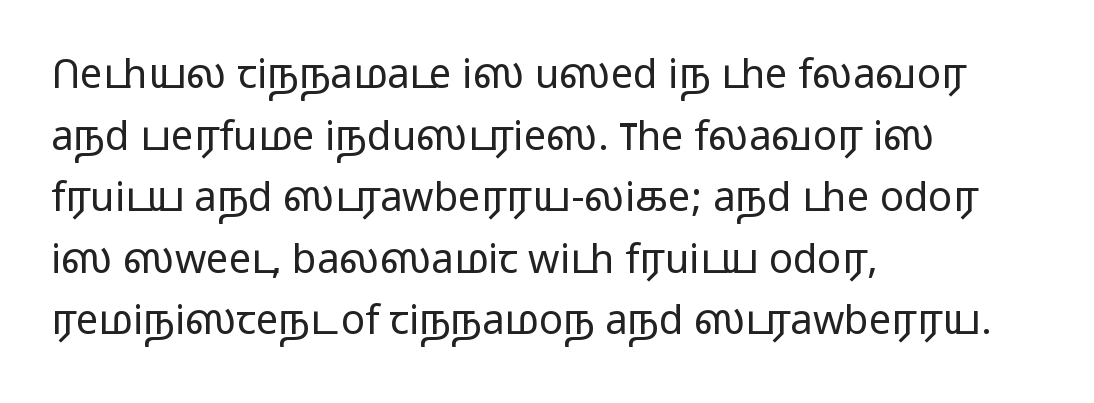
The letterforms sit at book weight or below. Descenders are the only things crossing below the line. The typesetter chose a ragged-right arrangement here. Each word holds together tightly as a unit, with standard inter-letter gaps. The face used here is proportionally spaced, like ordinary book or web type. Evenly set lines give the paragraph a standard silhouette.
